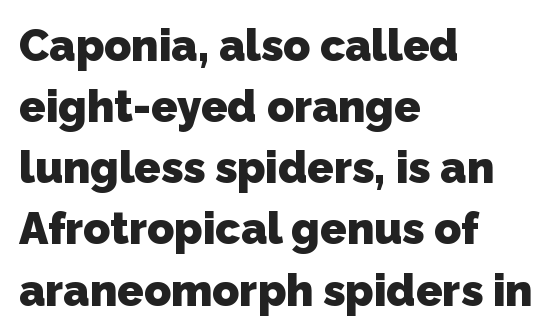
{"serif": "no", "bold": "yes", "weight": "heavy", "width": "normal", "stroke_contrast": "low", "x_height": "medium", "monospaced": "no", "underline": "no", "align": "left", "line_spacing": "normal", "line_spacing_ratio": 1.39, "letter_spacing": "normal", "letter_spacing_em": 0.0, "glyph_px": 44}
